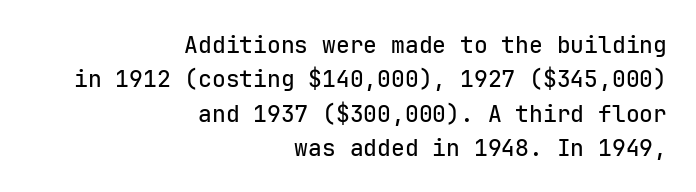
Q: Is the text italic (slanted)? A: No, it is upright.
Q: Is the text underlined? A: No.
Q: How is the paragraph aligned? A: Right-aligned.
Q: Is the spacing between letters normal or unusually wide? A: Normal.
Q: Is the spacing between lines tight, normal or loose? A: Normal.
